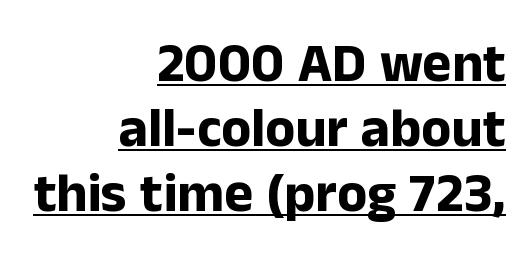
Q: Is the text bold? A: Yes.
Q: Is the text italic (slanted)? A: No, it is upright.
Q: Is the typeface a serif or a sans-serif typeface? A: Sans-serif.
Q: Is the text underlined? A: Yes.
Q: How is the paragraph aligned? A: Right-aligned.
Q: Is the spacing between letters normal or unusually wide? A: Normal.
Q: Width (condensed, normal, or wide)? A: Normal.
Q: Stroke contrast? A: Low.
Q: x-height? A: Medium.
Q: Monospaced? A: No.
